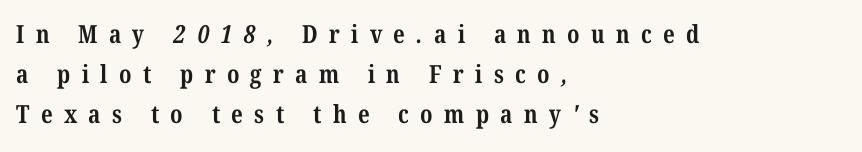
The image shows 25 px bold type; set left-aligned, normal line spacing (1.6x), unusually wide letter spacing (+0.45 em), not underlined.
